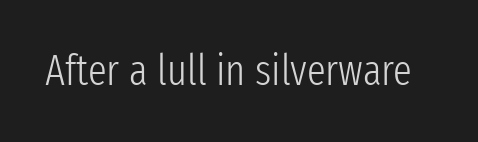
{"serif": "no", "italic": "no", "bold": "no", "weight": "light", "width": "condensed", "stroke_contrast": "low", "x_height": "medium", "monospaced": "no", "underline": "no", "letter_spacing": "normal", "letter_spacing_em": 0.0, "glyph_px": 42}
